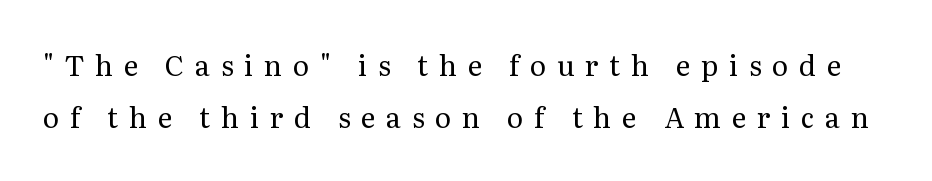
Q: Is the text bold? A: No.
Q: Is the text italic (slanted)? A: No, it is upright.
Q: Is the typeface a serif or a sans-serif typeface? A: Serif.
Q: Is the text underlined? A: No.
Q: Is the spacing between letters normal or unusually wide? A: Unusually wide.
Q: Width (condensed, normal, or wide)? A: Normal.
Q: Stroke contrast? A: Medium.
Q: x-height? A: Medium.
Q: Monospaced? A: No.
